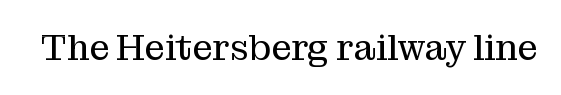
{"serif": "yes", "italic": "no", "bold": "no", "weight": "regular", "width": "normal", "stroke_contrast": "medium", "x_height": "medium", "monospaced": "no", "underline": "no", "letter_spacing": "normal", "letter_spacing_em": 0.0, "glyph_px": 36}
